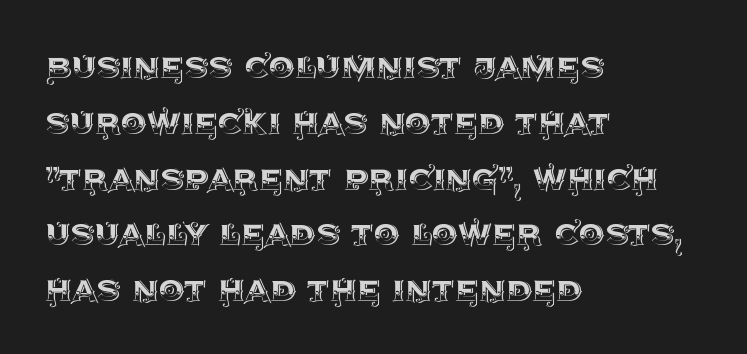
The image shows 41 px text type, upright; set left-aligned, normal line spacing (1.36x), normal letter spacing, not underlined; a large x-height.
